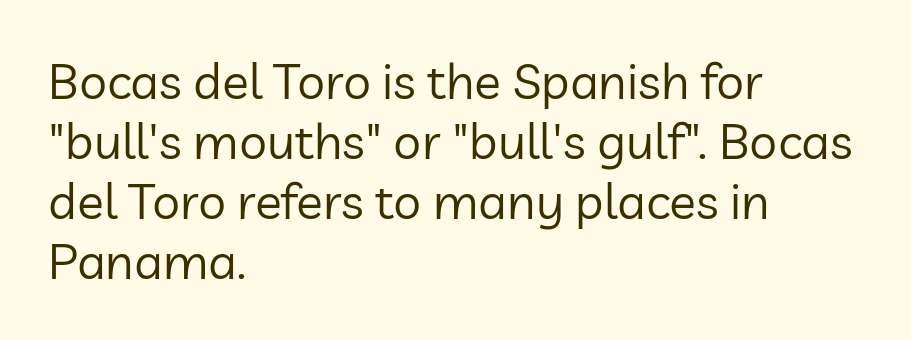
The image shows 50 px regular-weight sans-serif type, upright; set left-aligned, line spacing 1.2x, normal letter spacing, not underlined; low stroke contrast and a medium x-height.
